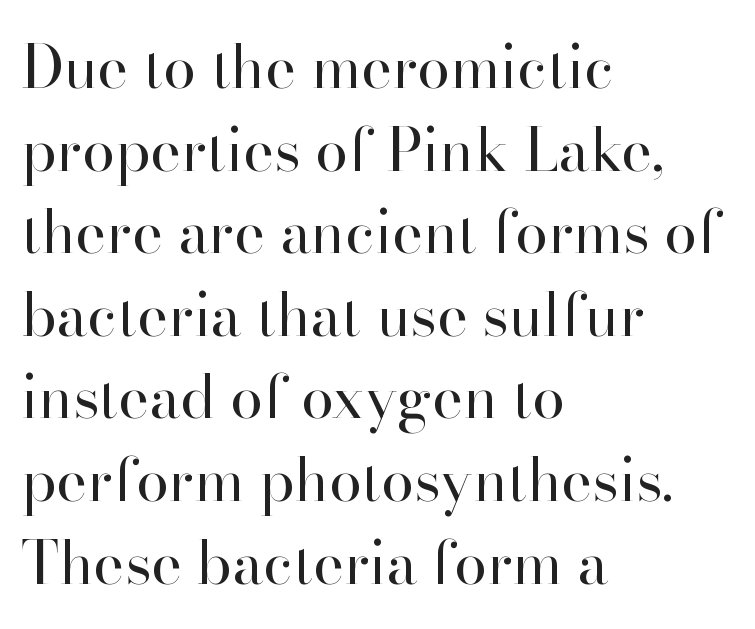
{"serif": "yes", "italic": "no", "bold": "no", "weight": "regular", "width": "normal", "stroke_contrast": "high", "x_height": "small", "monospaced": "no", "underline": "no", "align": "left", "line_spacing": "normal", "line_spacing_ratio": 1.4, "letter_spacing": "normal", "letter_spacing_em": 0.0, "glyph_px": 59}
